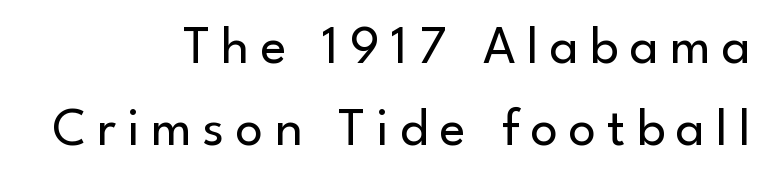
The image shows 54 px regular-weight sans-serif type, upright; set right-aligned, normal line spacing (1.52x), unusually wide letter spacing (+0.21 em), not underlined; low stroke contrast and a small x-height.
